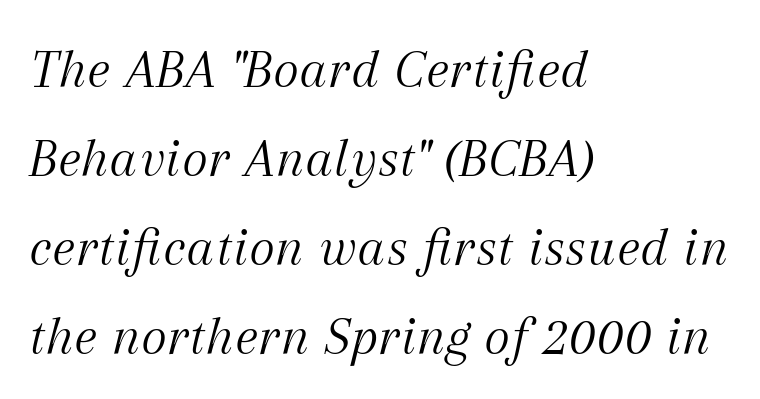
Q: Is the text bold? A: No.
Q: Is the text italic (slanted)? A: Yes, it leans right by about 12 degrees.
Q: Is the typeface a serif or a sans-serif typeface? A: Serif.
Q: Is the text underlined? A: No.
Q: How is the paragraph aligned? A: Left-aligned.
Q: Is the spacing between letters normal or unusually wide? A: Normal.
Q: Is the spacing between lines tight, normal or loose? A: Normal.
Q: Width (condensed, normal, or wide)? A: Normal.
Q: Stroke contrast? A: Medium.
Q: x-height? A: Medium.
Q: Monospaced? A: No.
